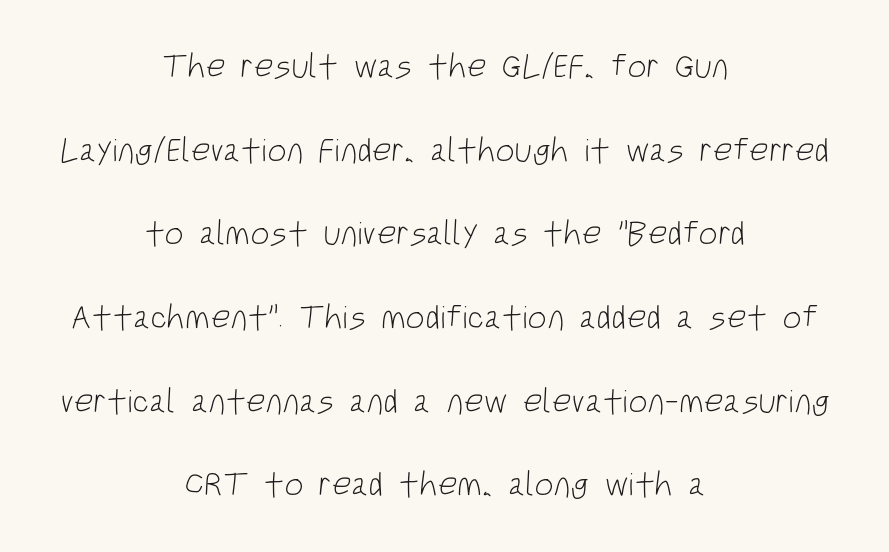
Check under the words: just untouched page. Think of a printed novel: that variable character pitch is what you see here. You can tell from the bare stems that sans-serif type was used. How are the letters spaced? Ordinarily, with no added tracking. Typeset on center — no edge is straight.
